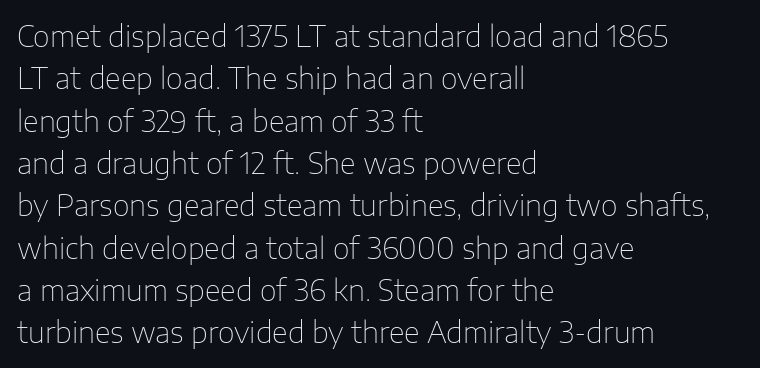
Q: Is the text bold? A: No.
Q: Is the text italic (slanted)? A: No, it is upright.
Q: Is the typeface a serif or a sans-serif typeface? A: Sans-serif.
Q: Is the text underlined? A: No.
Q: How is the paragraph aligned? A: Left-aligned.
Q: Is the spacing between letters normal or unusually wide? A: Normal.
Q: Is the spacing between lines tight, normal or loose? A: Normal.
Q: Width (condensed, normal, or wide)? A: Normal.
Q: Stroke contrast? A: Low.
Q: x-height? A: Medium.
Q: Monospaced? A: No.
